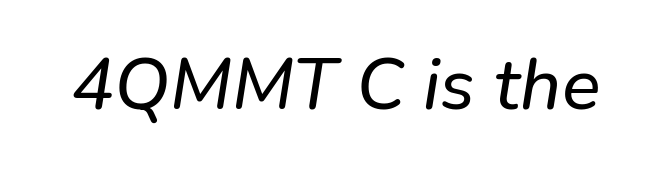
The image shows 72 px text type, italic (leaning right); set normal letter spacing, not underlined; low stroke contrast and a medium x-height.
